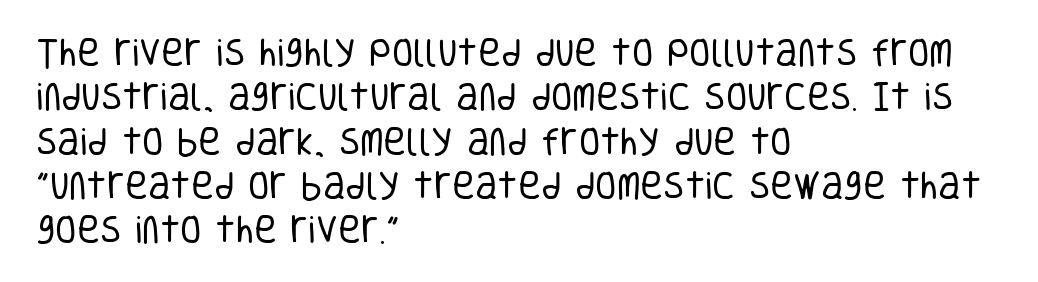
{"serif": "no", "italic": "no", "bold": "no", "weight": "regular", "width": "condensed", "stroke_contrast": "low", "x_height": "large", "monospaced": "no", "underline": "no", "align": "left", "line_spacing": "normal", "line_spacing_ratio": 1.43, "letter_spacing": "normal", "letter_spacing_em": 0.0, "glyph_px": 31}
